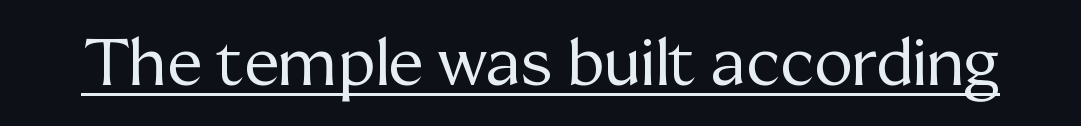
Q: Is the text bold? A: No.
Q: Is the text italic (slanted)? A: No, it is upright.
Q: Is the typeface a serif or a sans-serif typeface? A: Serif.
Q: Is the text underlined? A: Yes.
Q: Is the spacing between letters normal or unusually wide? A: Normal.
Q: Width (condensed, normal, or wide)? A: Normal.
Q: Stroke contrast? A: Medium.
Q: x-height? A: Medium.
Q: Monospaced? A: No.
